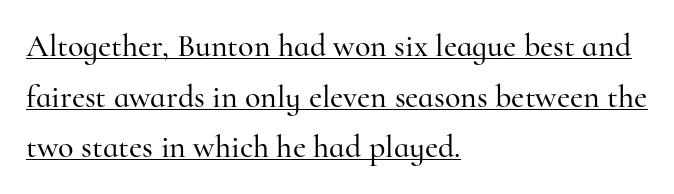
Spacing between characters is what you'd get straight out of the box. Beneath each row of characters lies a ruled line. This rendering employs a face with finishing strokes, i.e., a serif. Leading matches the norm, producing a regular column.
